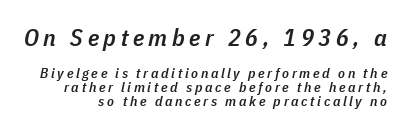
{"italic": "yes", "lean": "right", "slant_degrees": 11, "bold": "semi", "underline": "no", "line_spacing": "tight", "line_spacing_ratio": 0.97, "larger_block": "first", "size_ratio": 1.71, "glyph_px": 24}
